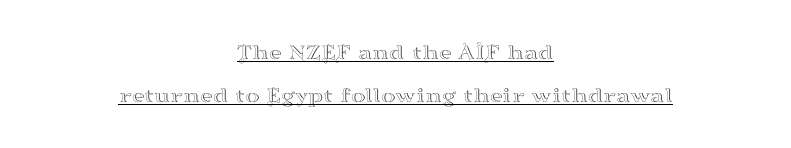
The image shows 22 px text type, upright; set centered, loose line spacing (1.94x), normal letter spacing, underlined.
